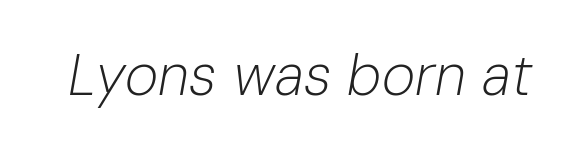
Q: Is the text bold? A: No.
Q: Is the text italic (slanted)? A: Yes, it leans right by about 10 degrees.
Q: Is the text underlined? A: No.
Q: Is the spacing between letters normal or unusually wide? A: Normal.
Q: Width (condensed, normal, or wide)? A: Normal.
Q: Stroke contrast? A: Low.
Q: x-height? A: Medium.
Q: Monospaced? A: No.
